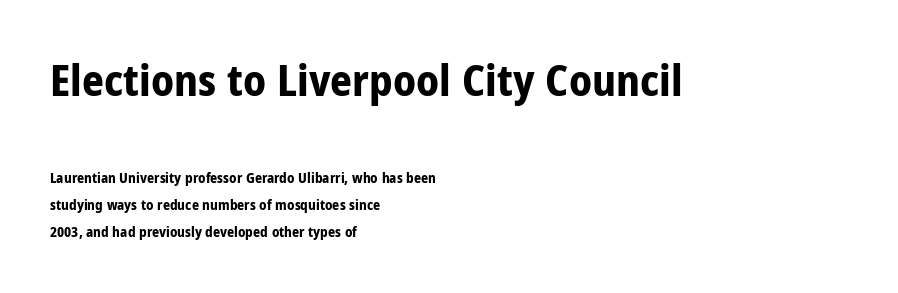
The image shows 43 px bold, condensed sans-serif type, upright; set left-aligned, loose line spacing (1.94x), normal letter spacing, not underlined; the first (top) block is 3.07x larger; low stroke contrast and a medium x-height.
